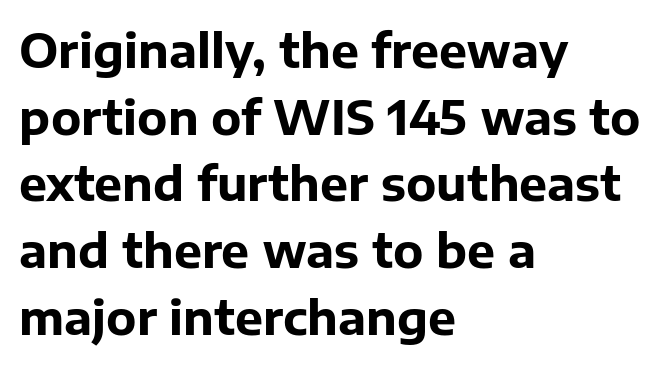
Default kerning and tracking; the words read as compact shapes. Reading down the column, the eye jumps a familiar distance to each next line. Posture: vertical. The rendering anchors every line to the left-hand side. Its strokes are broad and dark, the hallmark of bold type.
